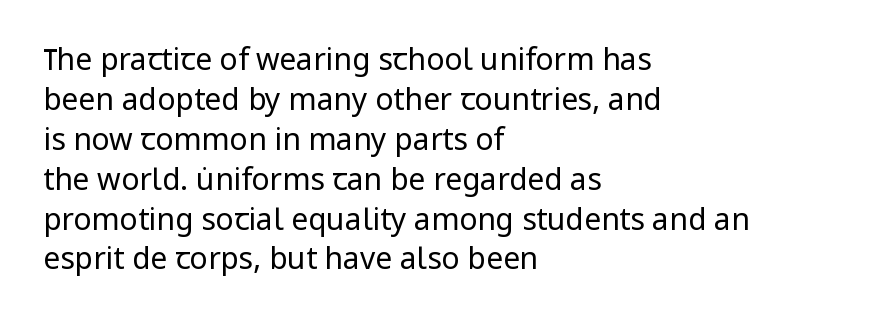
Q: Is the text bold? A: No.
Q: Is the text italic (slanted)? A: No, it is upright.
Q: Is the typeface a serif or a sans-serif typeface? A: Sans-serif.
Q: Is the text underlined? A: No.
Q: How is the paragraph aligned? A: Left-aligned.
Q: Is the spacing between letters normal or unusually wide? A: Normal.
Q: Is the spacing between lines tight, normal or loose? A: Normal.
Q: Width (condensed, normal, or wide)? A: Normal.
Q: Stroke contrast? A: Low.
Q: x-height? A: Medium.
Q: Monospaced? A: No.
